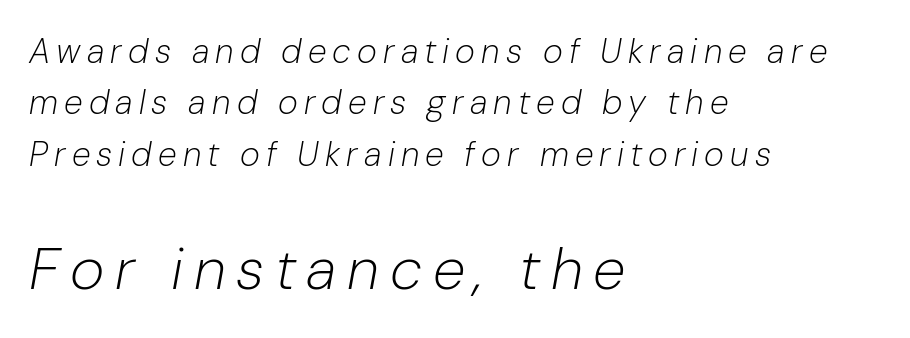
Q: Is the text bold? A: No.
Q: Is the text italic (slanted)? A: Yes, it leans right by about 10 degrees.
Q: Is the text underlined? A: No.
Q: How is the paragraph aligned? A: Left-aligned.
Q: Is the spacing between lines tight, normal or loose? A: Normal.
Q: Which block of text is set in a larger size, the first (top) or the second (bottom)? A: The second (bottom) one.
Q: Width (condensed, normal, or wide)? A: Normal.
Q: Stroke contrast? A: Low.
Q: x-height? A: Medium.
Q: Monospaced? A: No.
